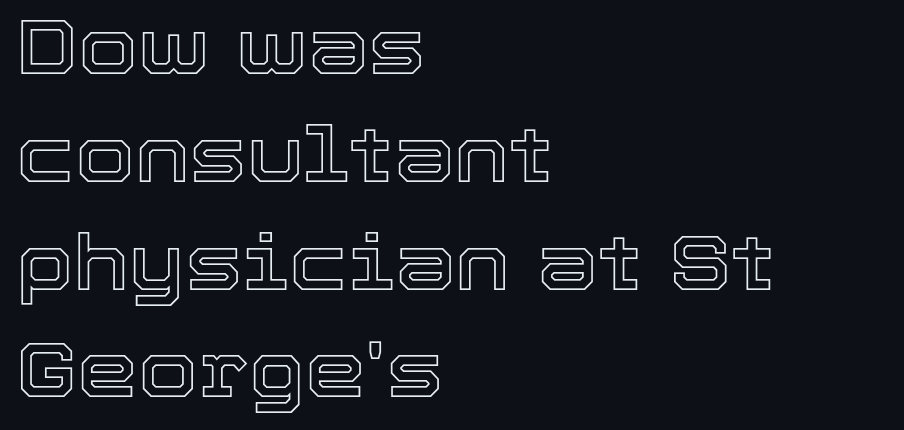
Q: Is the text italic (slanted)? A: No, it is upright.
Q: Is the text underlined? A: No.
Q: How is the paragraph aligned? A: Left-aligned.
Q: Is the spacing between letters normal or unusually wide? A: Normal.
Q: Is the spacing between lines tight, normal or loose? A: Normal.
Q: Width (condensed, normal, or wide)? A: Normal.
Q: x-height? A: Medium.
Q: Monospaced? A: No.
